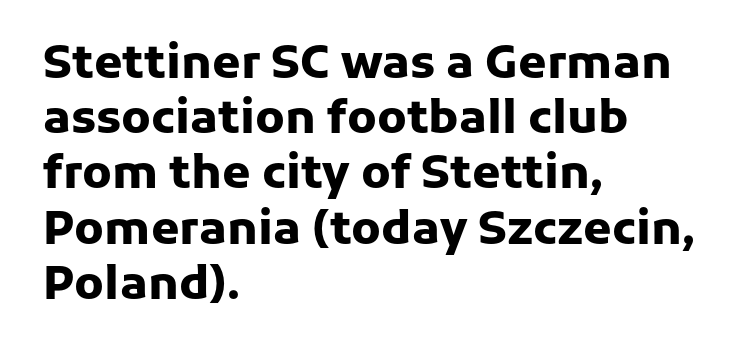
{"serif": "no", "italic": "no", "bold": "yes", "weight": "heavy", "width": "normal", "stroke_contrast": "low", "x_height": "medium", "monospaced": "no", "underline": "no", "align": "left", "line_spacing_ratio": 1.2, "letter_spacing": "normal", "letter_spacing_em": 0.0, "glyph_px": 46}
